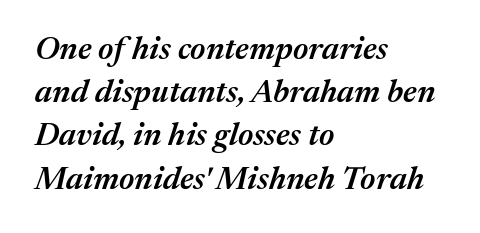
Short and long lines alike share a common starting point at left. The rendering uses natural spacing where letterforms have individual widths. Check the space under the baseline: it is left empty. The letters are semibold — heavier than regular but short of a full bold. Horizontal bands of white between lines are of average thickness.
